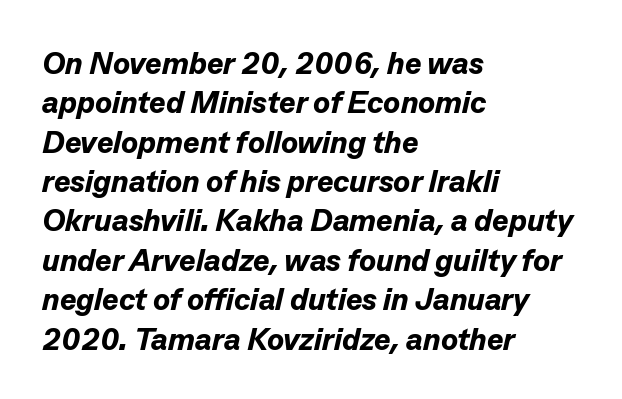
You could not count columns in this text — the font is proportionally spaced. Short and long lines alike share a common starting point at left. Tracking value appears to be zero — textbook default spacing. The glyphs are unaccompanied by any horizontal stroke below them.
